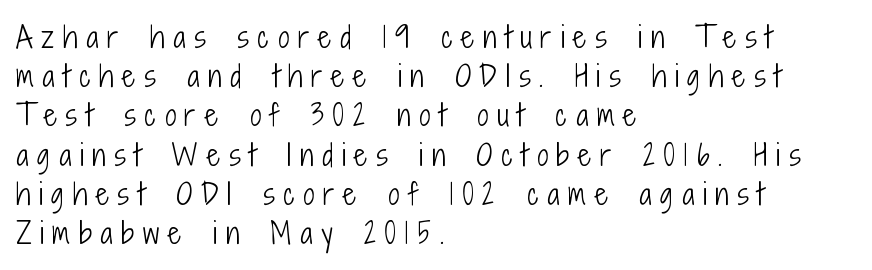
The image shows 28 px light, condensed sans-serif type, upright; set left-aligned, normal line spacing (1.4x), unusually wide letter spacing (+0.32 em), not underlined; low stroke contrast and a medium x-height.
